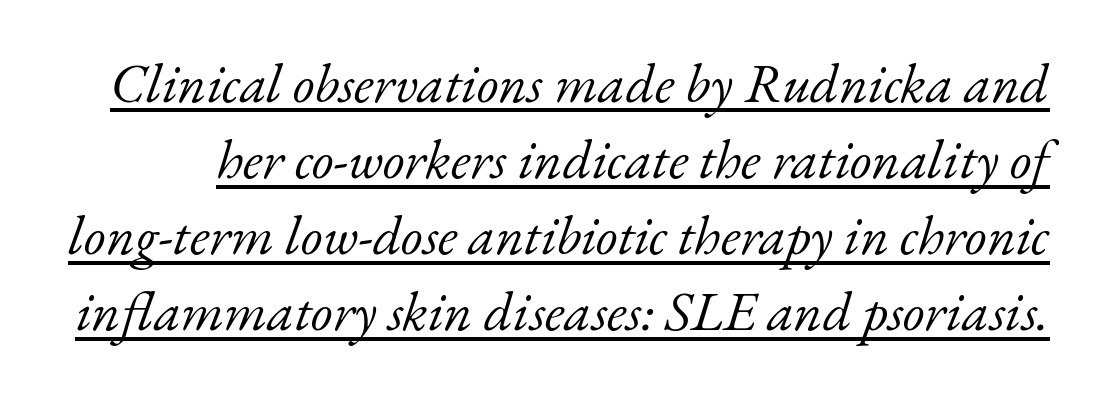
Italic: yes, the glyphs are oblique. Interline gaps are of average width in this sample. This rendering leaves character spacing at its baseline value. A light-to-regular cut is what we see here. Caption: lettering with a line underneath.
